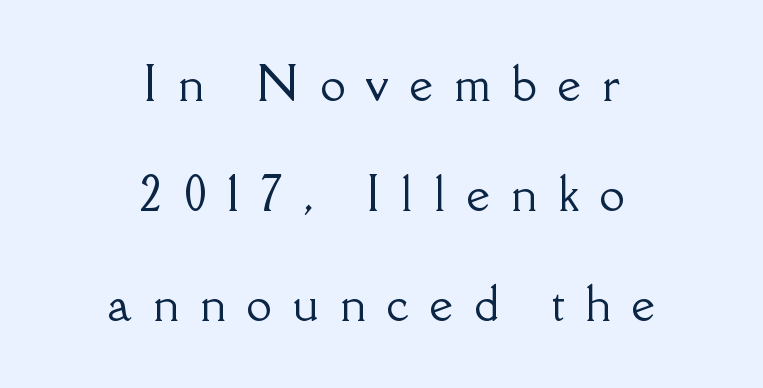
A typesetter would call this proportional, since set widths differ per character. This block would shrink considerably if given ordinary leading; it's expanded now. Each line is balanced around a shared central axis. The string is rendered with underlining switched off.
